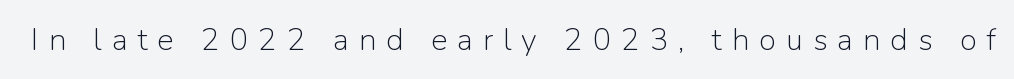
The image shows 31 px light sans-serif type, upright; set unusually wide letter spacing (+0.32 em), not underlined; low stroke contrast and a medium x-height.
